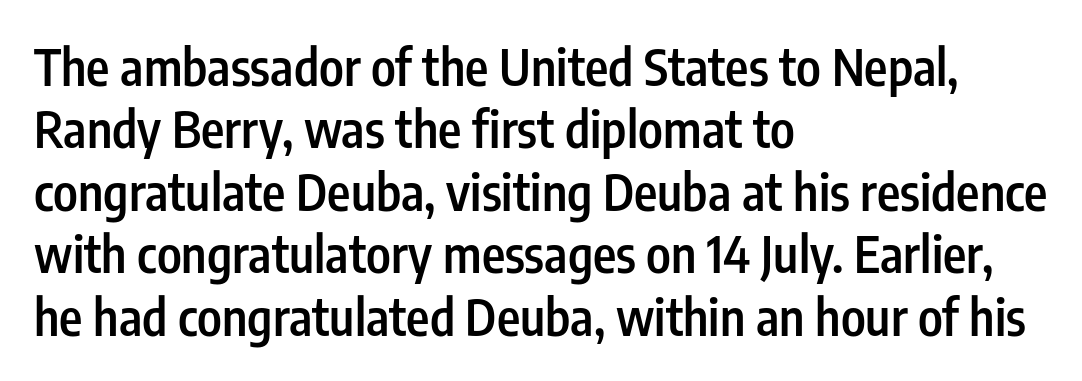
Q: Is the text bold? A: Semi-bold.
Q: Is the text italic (slanted)? A: No, it is upright.
Q: Is the typeface a serif or a sans-serif typeface? A: Sans-serif.
Q: Is the text underlined? A: No.
Q: How is the paragraph aligned? A: Left-aligned.
Q: Is the spacing between letters normal or unusually wide? A: Normal.
Q: Is the spacing between lines tight, normal or loose? A: Normal.
Q: Width (condensed, normal, or wide)? A: Condensed.
Q: Stroke contrast? A: Low.
Q: x-height? A: Medium.
Q: Monospaced? A: No.
